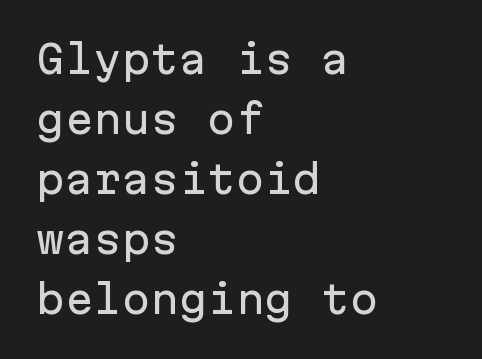
Q: Is the text italic (slanted)? A: No, it is upright.
Q: Is the typeface a serif or a sans-serif typeface? A: Sans-serif.
Q: Is the text underlined? A: No.
Q: How is the paragraph aligned? A: Left-aligned.
Q: Is the spacing between letters normal or unusually wide? A: Normal.
Q: Is the spacing between lines tight, normal or loose? A: Normal.
Q: Width (condensed, normal, or wide)? A: Normal.
Q: Stroke contrast? A: Low.
Q: x-height? A: Medium.
Q: Monospaced? A: Yes.
